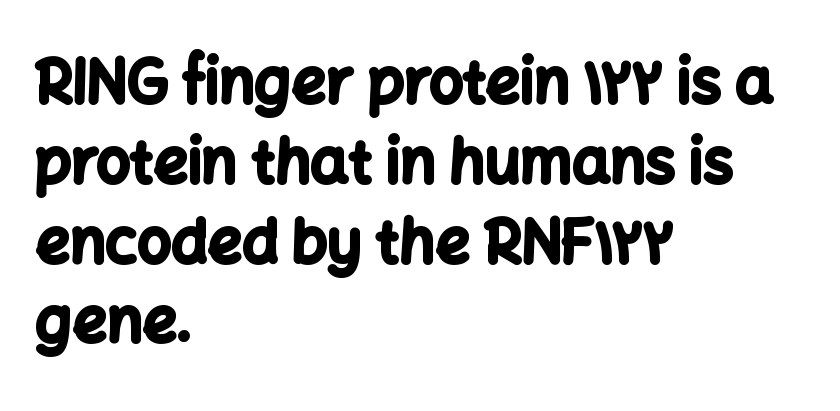
Q: Is the text bold? A: Yes.
Q: Is the text italic (slanted)? A: No, it is upright.
Q: Is the typeface a serif or a sans-serif typeface? A: Sans-serif.
Q: Is the text underlined? A: No.
Q: How is the paragraph aligned? A: Left-aligned.
Q: Is the spacing between letters normal or unusually wide? A: Normal.
Q: Is the spacing between lines tight, normal or loose? A: Normal.
Q: Width (condensed, normal, or wide)? A: Normal.
Q: Stroke contrast? A: Low.
Q: x-height? A: Medium.
Q: Monospaced? A: No.
